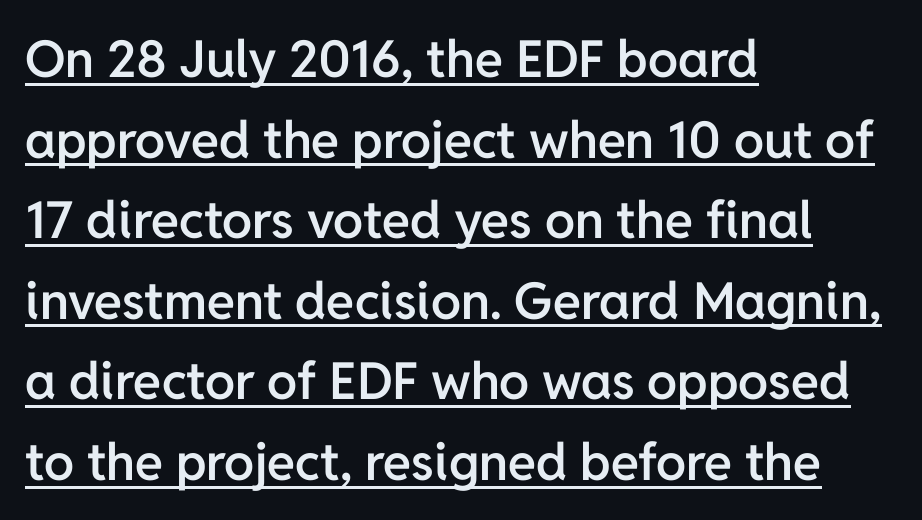
{"serif": "no", "italic": "no", "bold": "semi", "weight": "semibold", "width": "normal", "stroke_contrast": "low", "x_height": "medium", "monospaced": "no", "underline": "yes", "align": "left", "line_spacing": "normal", "line_spacing_ratio": 1.58, "letter_spacing": "normal", "letter_spacing_em": 0.0, "glyph_px": 51}
